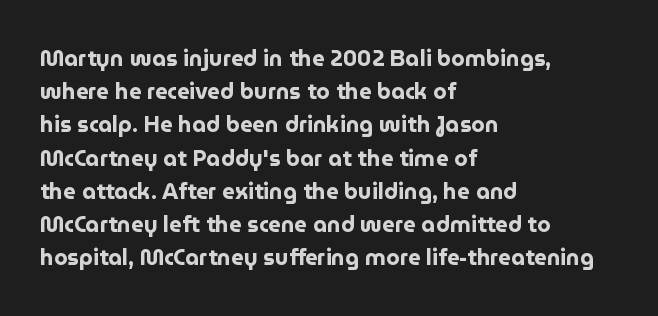
Leading matches the norm, producing a regular column. The area under the type is left untouched. Does extra space separate the letters? No, they use regular spacing. These lines were composed using upright roman letters.
